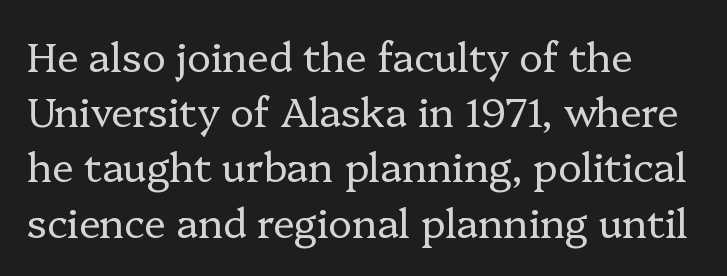
Q: Is the text bold? A: No.
Q: Is the text italic (slanted)? A: No, it is upright.
Q: Is the typeface a serif or a sans-serif typeface? A: Serif.
Q: Is the text underlined? A: No.
Q: How is the paragraph aligned? A: Left-aligned.
Q: Is the spacing between letters normal or unusually wide? A: Normal.
Q: Is the spacing between lines tight, normal or loose? A: Normal.
Q: Width (condensed, normal, or wide)? A: Normal.
Q: Stroke contrast? A: Low.
Q: x-height? A: Medium.
Q: Monospaced? A: No.
